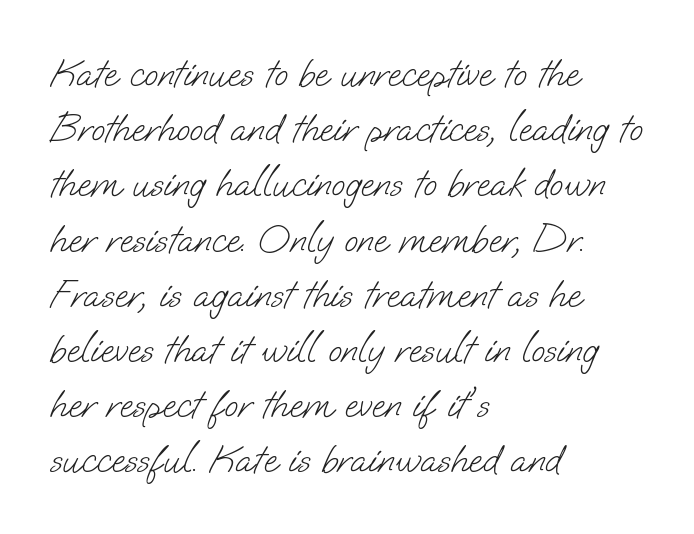
{"serif": "no", "bold": "no", "weight": "light", "width": "normal", "stroke_contrast": "low", "x_height": "small", "monospaced": "no", "underline": "no", "align": "left", "line_spacing": "normal", "line_spacing_ratio": 1.38, "letter_spacing": "normal", "letter_spacing_em": 0.0, "glyph_px": 40}
